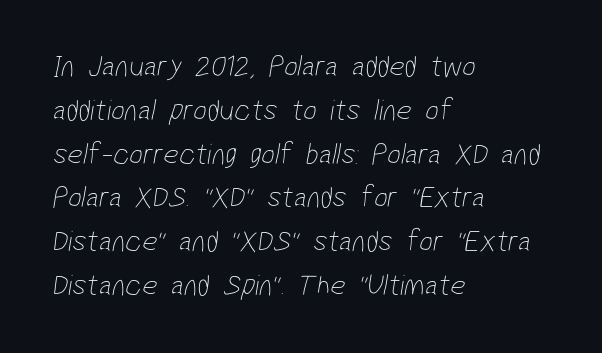
Q: Is the text bold? A: No.
Q: Is the typeface a serif or a sans-serif typeface? A: Sans-serif.
Q: Is the text underlined? A: No.
Q: How is the paragraph aligned? A: Left-aligned.
Q: Is the spacing between letters normal or unusually wide? A: Normal.
Q: Is the spacing between lines tight, normal or loose? A: Normal.
Q: Width (condensed, normal, or wide)? A: Condensed.
Q: Stroke contrast? A: Low.
Q: x-height? A: Medium.
Q: Monospaced? A: No.
